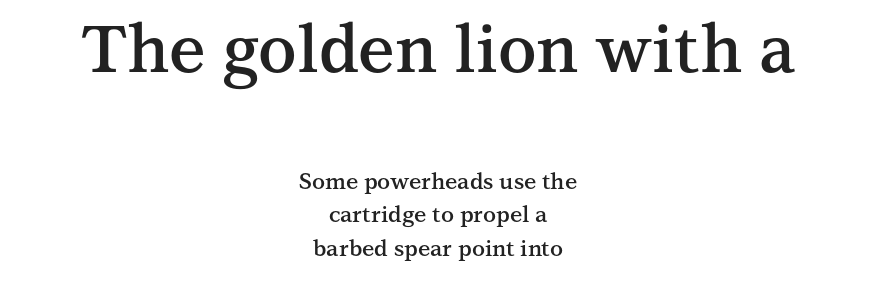
Q: Is the text bold? A: Semi-bold.
Q: Is the text italic (slanted)? A: No, it is upright.
Q: Is the typeface a serif or a sans-serif typeface? A: Serif.
Q: Is the text underlined? A: No.
Q: How is the paragraph aligned? A: Centered.
Q: Is the spacing between letters normal or unusually wide? A: Normal.
Q: Is the spacing between lines tight, normal or loose? A: Normal.
Q: Which block of text is set in a larger size, the first (top) or the second (bottom)? A: The first (top) one.
Q: Width (condensed, normal, or wide)? A: Normal.
Q: Stroke contrast? A: Medium.
Q: x-height? A: Medium.
Q: Monospaced? A: No.
